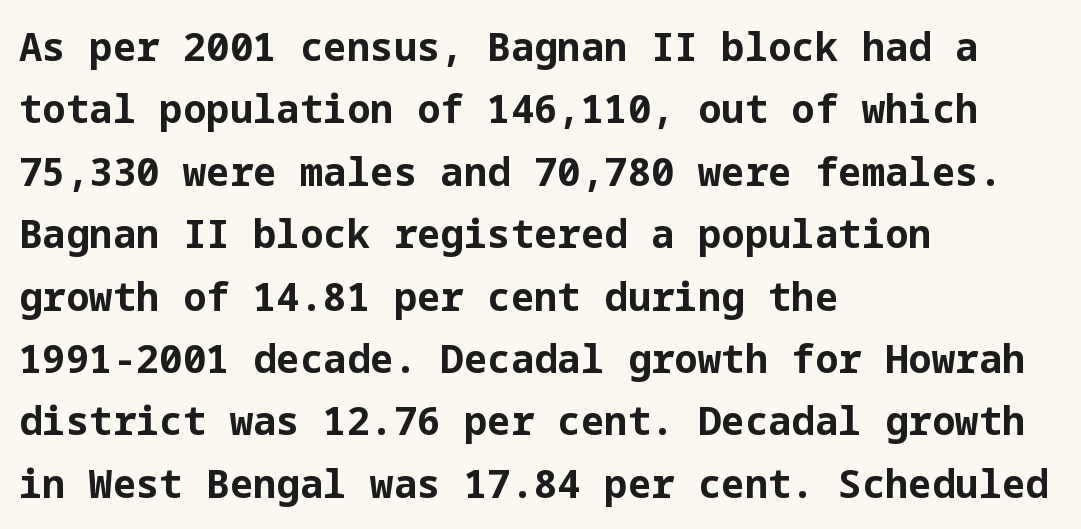
The image shows 39 px bold sans-serif type, upright; set left-aligned, normal line spacing (1.6x), normal letter spacing, not underlined; low stroke contrast and a medium x-height.
